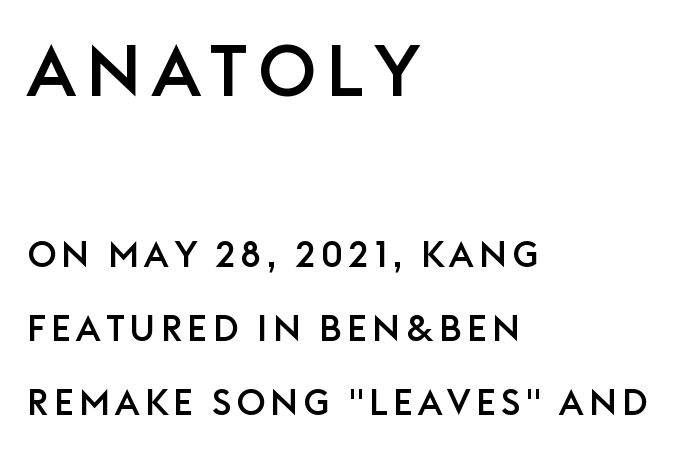
You can tell it's not italic because the verticals are truly vertical. Bigger letters appear in the top chunk; the bottom chunk is reduced. Only glyphs here, with clear space below each row. Typeset ragged right — the left edge is the straight one. Each letter keeps its own natural width here, so spacing adapts to shape. The line-height multiplier appears high, well above default.
